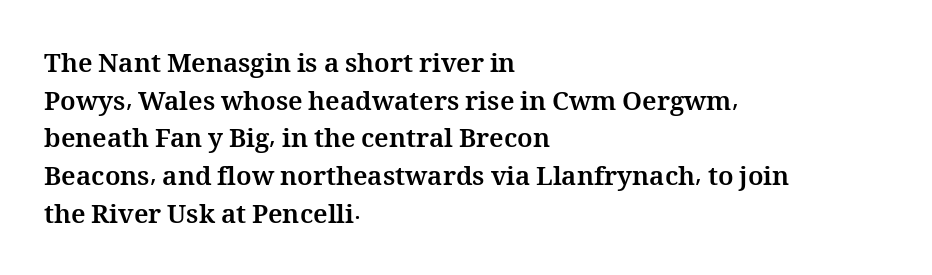
Q: Is the text bold? A: Yes.
Q: Is the text italic (slanted)? A: No, it is upright.
Q: Is the text underlined? A: No.
Q: How is the paragraph aligned? A: Left-aligned.
Q: Is the spacing between letters normal or unusually wide? A: Normal.
Q: Is the spacing between lines tight, normal or loose? A: Normal.
